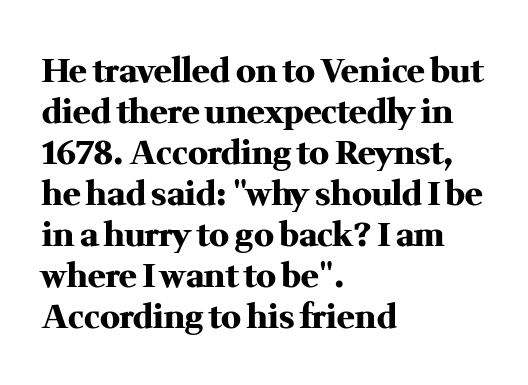
The image shows 33 px heavy serif type, upright; set left-aligned, line spacing 1.24x, normal letter spacing, not underlined; medium stroke contrast and a medium x-height.
